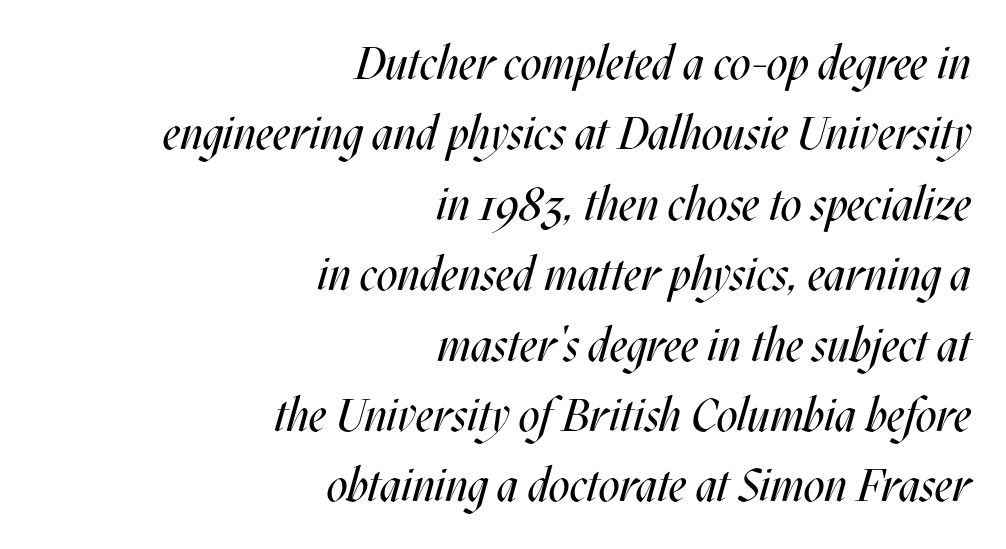
{"italic": "yes", "lean": "right", "slant_degrees": 17, "bold": "no", "weight": "regular", "width": "condensed", "stroke_contrast": "medium", "x_height": "large", "monospaced": "no", "underline": "no", "align": "right", "line_spacing": "normal", "line_spacing_ratio": 1.53, "letter_spacing": "normal", "letter_spacing_em": 0.0, "glyph_px": 46}
